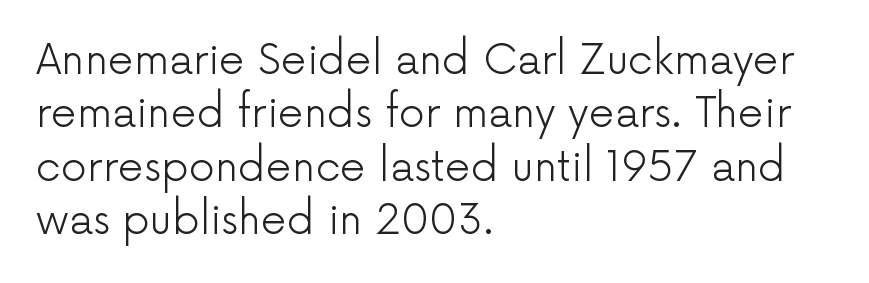
{"serif": "no", "italic": "no", "bold": "no", "weight": "light", "width": "normal", "stroke_contrast": "low", "x_height": "medium", "monospaced": "no", "underline": "no", "align": "left", "line_spacing": "normal", "line_spacing_ratio": 1.3, "letter_spacing": "normal", "letter_spacing_em": 0.0, "glyph_px": 41}
